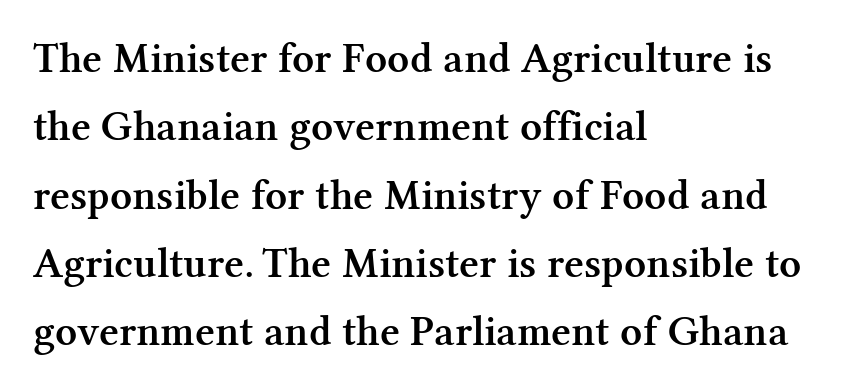
Posture: straight, roman, zero tilt. The gaps between neighbouring characters are ordinary and unremarkable. Reading down the column, the eye jumps a familiar distance to each next line. A somewhat darkened texture: the type is semibold rather than bold.
